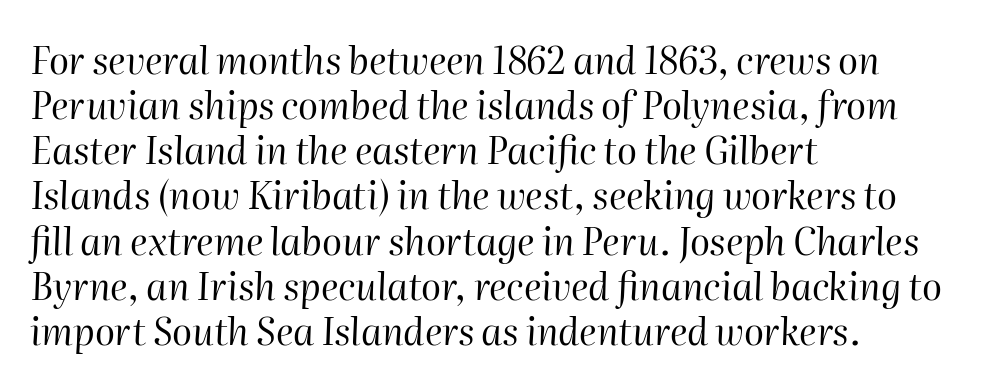
Nobody touched the tracking dial on this one. Heaviness? Minimal to ordinary, like unemphasized prose. Just letters on the line, the space beneath them empty. The rendering uses natural spacing where letterforms have individual widths.
